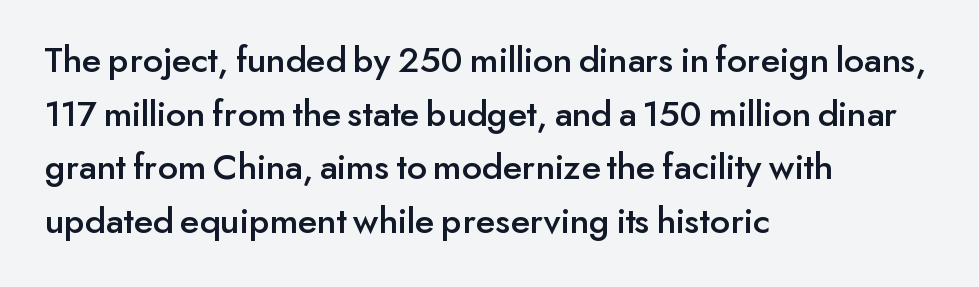
{"serif": "no", "italic": "no", "width": "normal", "stroke_contrast": "low", "x_height": "small", "monospaced": "no", "underline": "no", "align": "left", "line_spacing": "normal", "line_spacing_ratio": 1.41, "letter_spacing": "normal", "letter_spacing_em": 0.0, "glyph_px": 38}
